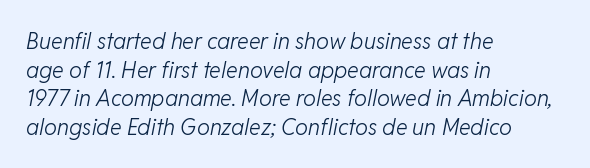
Plain, unruled lines of type. The glyphs look as if they've been sheared to an angle. The strokes carry an ordinary text weight at most. Students, observe: this is what conventionally led text looks like. The lines are quadded left. Glyph-to-glyph distance matches everyday printed text.
